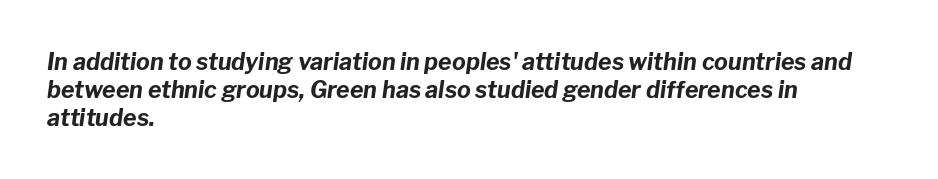
Q: Is the text bold? A: Yes.
Q: Is the text italic (slanted)? A: Yes, it leans right by about 8 degrees.
Q: Is the text underlined? A: No.
Q: How is the paragraph aligned? A: Left-aligned.
Q: Is the spacing between letters normal or unusually wide? A: Normal.
